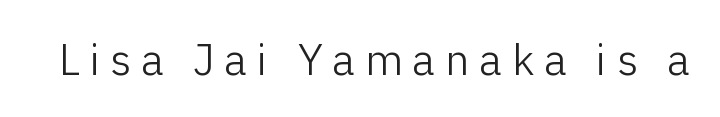
{"serif": "no", "italic": "no", "bold": "no", "weight": "light", "width": "normal", "stroke_contrast": "low", "x_height": "medium", "monospaced": "no", "underline": "no", "letter_spacing": "wide", "letter_spacing_em": 0.23, "glyph_px": 43}
